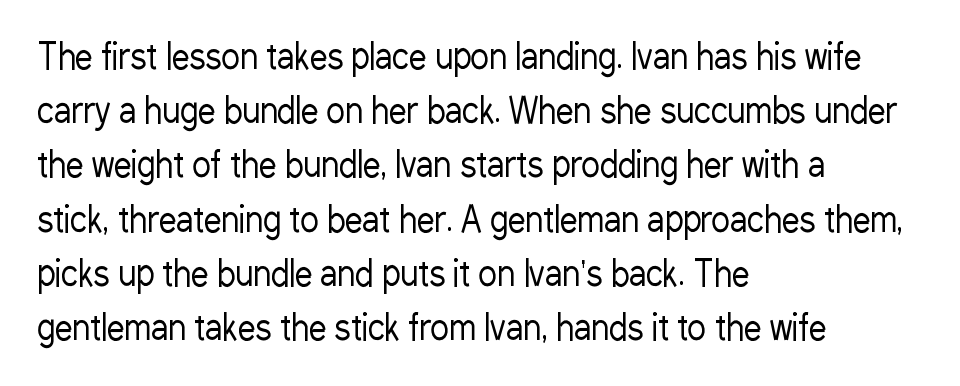
Each word holds together tightly as a unit, with standard inter-letter gaps. The lines sit at an ordinary, default distance from one another. The typography opts for an upright posture over an oblique one. Ink coverage per letter is moderate at most.
